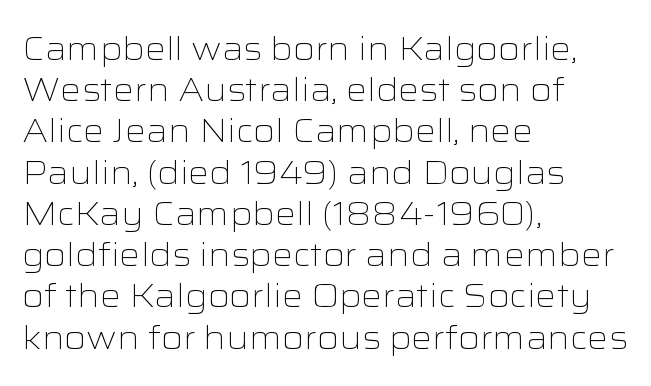
Q: Is the text bold? A: No.
Q: Is the text italic (slanted)? A: No, it is upright.
Q: Is the typeface a serif or a sans-serif typeface? A: Sans-serif.
Q: Is the text underlined? A: No.
Q: How is the paragraph aligned? A: Left-aligned.
Q: Is the spacing between letters normal or unusually wide? A: Normal.
Q: Is the spacing between lines tight, normal or loose? A: Normal.
Q: Width (condensed, normal, or wide)? A: Wide.
Q: Stroke contrast? A: Low.
Q: x-height? A: Medium.
Q: Monospaced? A: No.
